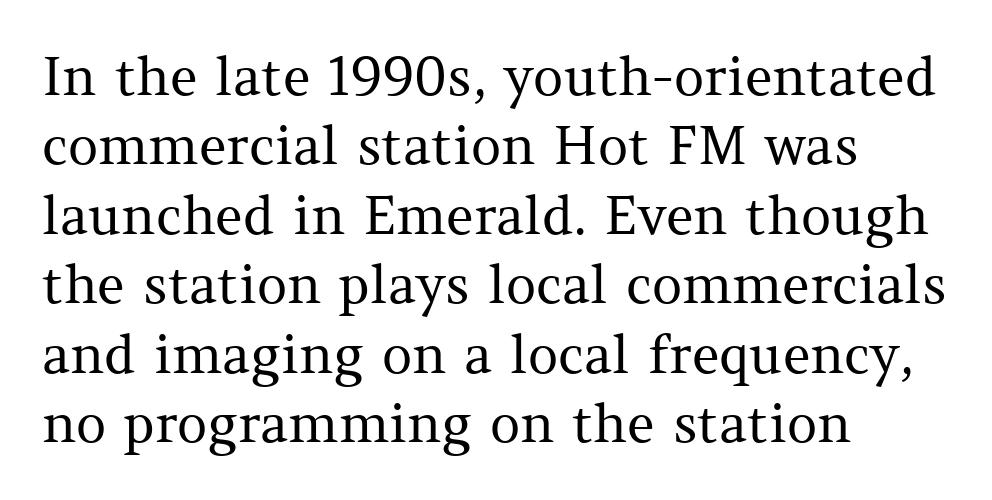
{"serif": "yes", "italic": "no", "bold": "no", "weight": "regular", "width": "normal", "stroke_contrast": "medium", "x_height": "medium", "monospaced": "no", "underline": "no", "align": "left", "line_spacing": "normal", "line_spacing_ratio": 1.31, "letter_spacing": "normal", "letter_spacing_em": 0.0, "glyph_px": 53}
